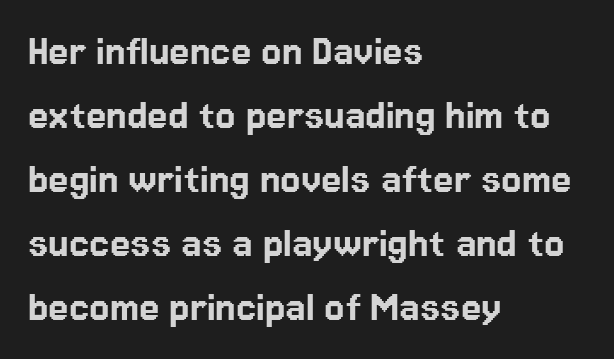
Q: Is the text italic (slanted)? A: No, it is upright.
Q: Is the typeface a serif or a sans-serif typeface? A: Sans-serif.
Q: Is the text underlined? A: No.
Q: How is the paragraph aligned? A: Left-aligned.
Q: Is the spacing between letters normal or unusually wide? A: Normal.
Q: Is the spacing between lines tight, normal or loose? A: Normal.
Q: Width (condensed, normal, or wide)? A: Normal.
Q: Stroke contrast? A: Low.
Q: x-height? A: Medium.
Q: Monospaced? A: No.
